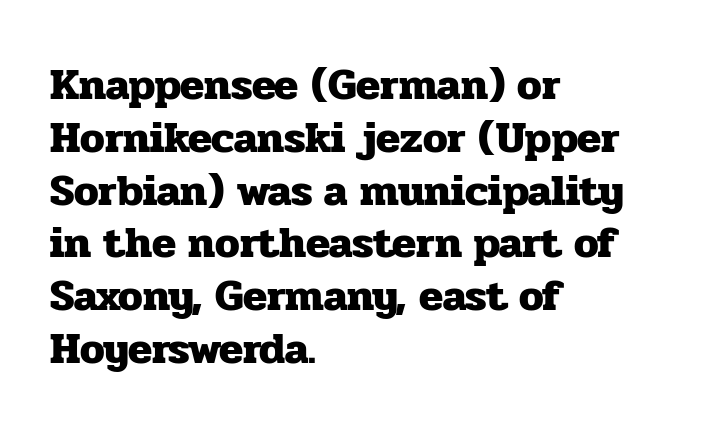
{"serif": "yes", "italic": "no", "bold": "yes", "weight": "heavy", "width": "normal", "stroke_contrast": "low", "x_height": "medium", "monospaced": "no", "underline": "no", "align": "left", "line_spacing_ratio": 1.2, "letter_spacing": "normal", "letter_spacing_em": 0.0, "glyph_px": 44}
